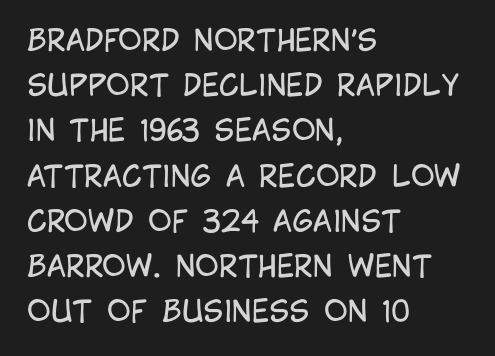
Q: Is the text bold? A: No.
Q: Is the text italic (slanted)? A: No, it is upright.
Q: Is the typeface a serif or a sans-serif typeface? A: Sans-serif.
Q: Is the text underlined? A: No.
Q: How is the paragraph aligned? A: Left-aligned.
Q: Is the spacing between letters normal or unusually wide? A: Normal.
Q: Is the spacing between lines tight, normal or loose? A: Normal.
Q: Width (condensed, normal, or wide)? A: Condensed.
Q: Stroke contrast? A: Low.
Q: x-height? A: Large.
Q: Monospaced? A: No.
